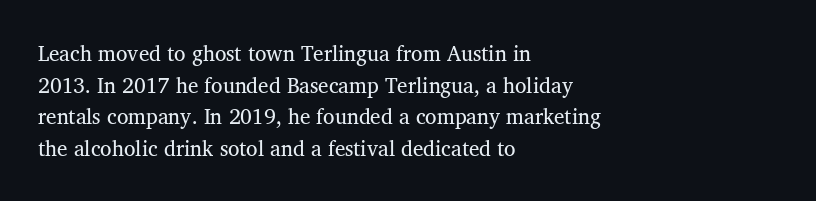
{"bold": "no", "underline": "no", "align": "left", "line_spacing": "normal", "line_spacing_ratio": 1.51, "letter_spacing": "normal", "letter_spacing_em": 0.0, "glyph_px": 21}
